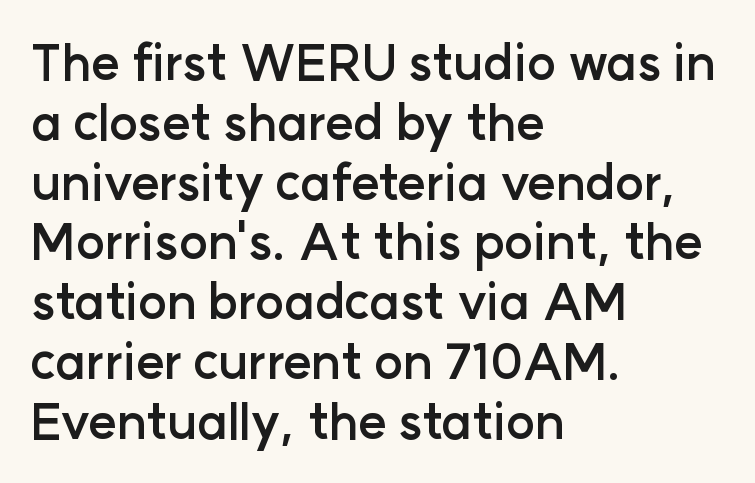
Q: Is the text bold? A: Yes.
Q: Is the text italic (slanted)? A: No, it is upright.
Q: Is the typeface a serif or a sans-serif typeface? A: Sans-serif.
Q: Is the text underlined? A: No.
Q: How is the paragraph aligned? A: Left-aligned.
Q: Is the spacing between letters normal or unusually wide? A: Normal.
Q: Width (condensed, normal, or wide)? A: Normal.
Q: Stroke contrast? A: Low.
Q: x-height? A: Medium.
Q: Monospaced? A: No.
